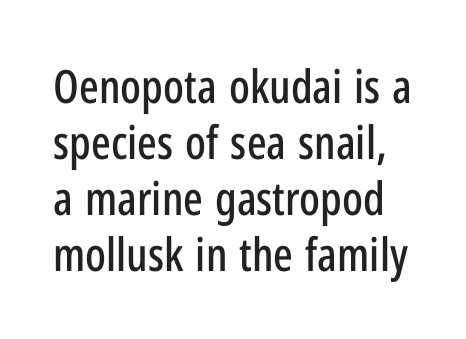
{"serif": "no", "italic": "no", "width": "condensed", "stroke_contrast": "low", "x_height": "medium", "monospaced": "no", "underline": "no", "line_spacing_ratio": 1.22, "letter_spacing": "normal", "letter_spacing_em": 0.0, "glyph_px": 46}
